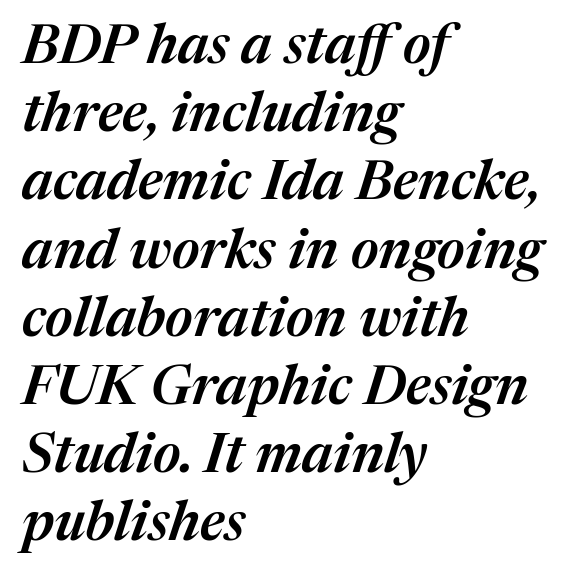
The letters sit at their default tracking, neither squeezed nor spread. A bare baseline throughout the passage. Notice how the stems are inclined rather than vertical — that's the hallmark of italics. In terms of weight, the rendering is demibold, just under bold. Here the designer chose a conventional face with non-uniform glyph widths. Compared with a centered layout, this one pins lines to the left instead.
